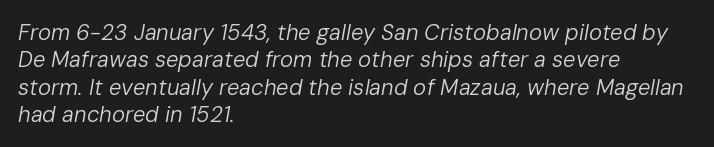
Q: Is the text bold? A: No.
Q: Is the text italic (slanted)? A: Yes, it leans right by about 10 degrees.
Q: Is the text underlined? A: No.
Q: How is the paragraph aligned? A: Left-aligned.
Q: Is the spacing between letters normal or unusually wide? A: Normal.
